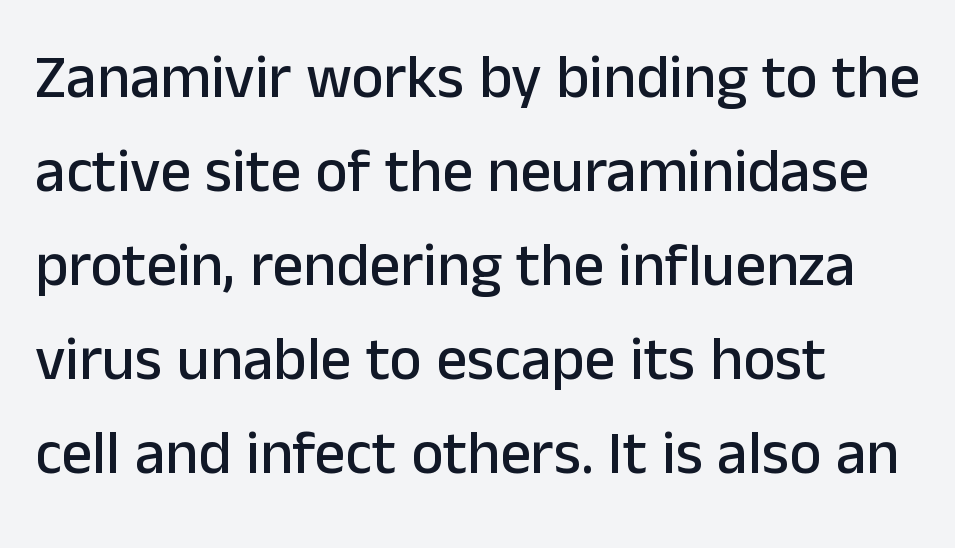
If you drew a ruler down the left edge, every line would touch it. The rendering keeps characters at their native spacing. The type sits square on the baseline with zero lean. The foot of each line stays bare and open.
